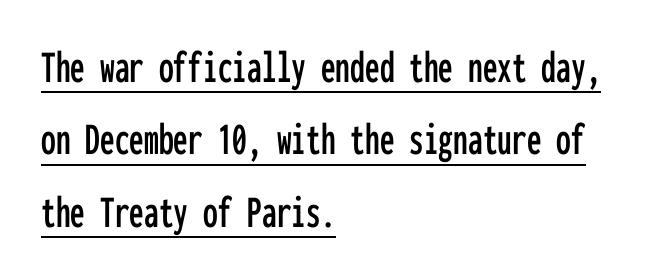
The image shows 47 px condensed sans-serif type, upright, monospaced; set left-aligned, normal line spacing (1.54x), normal letter spacing, underlined; low stroke contrast and a medium x-height.
